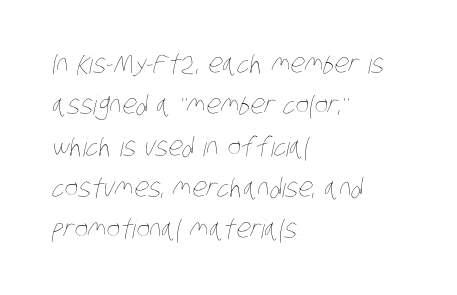
Q: Is the text bold? A: No.
Q: Is the text underlined? A: No.
Q: How is the paragraph aligned? A: Left-aligned.
Q: Is the spacing between letters normal or unusually wide? A: Normal.
Q: Is the spacing between lines tight, normal or loose? A: Normal.
